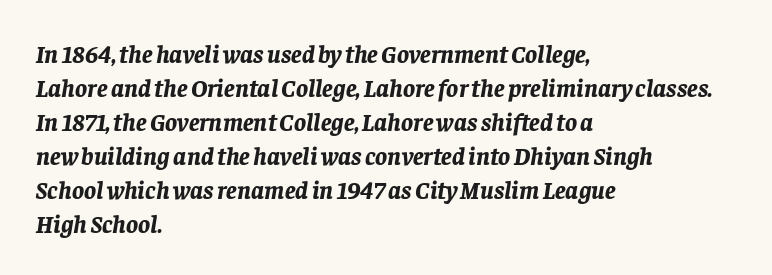
The image shows 25 px bold type, italic (leaning right); set left-aligned, normal line spacing (1.36x), normal letter spacing, not underlined.
